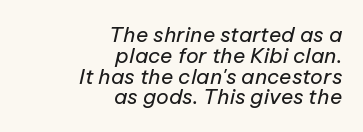
Q: Is the text bold? A: No.
Q: Is the text italic (slanted)? A: Yes, it leans right by about 12 degrees.
Q: Is the text underlined? A: No.
Q: How is the paragraph aligned? A: Right-aligned.
Q: Is the spacing between letters normal or unusually wide? A: Normal.
Q: Is the spacing between lines tight, normal or loose? A: Tight.
